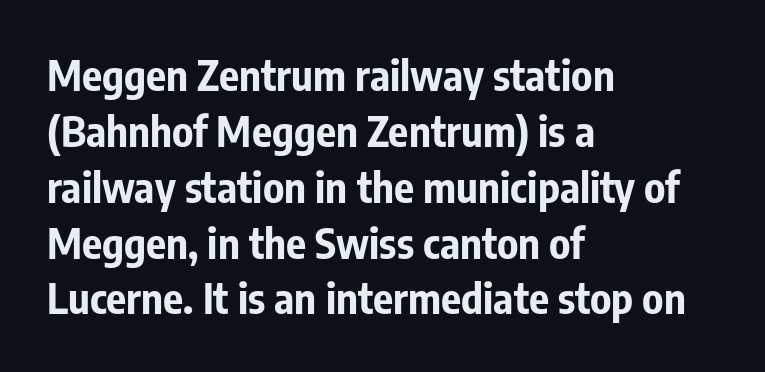
Plain, unruled lines of type. The lines sit at an ordinary, default distance from one another. Line starts are locked; line ends wander. Unlike italic type, these characters show no tilt at all. Nothing unusual about the tracking: characters are spaced as the font intends.
